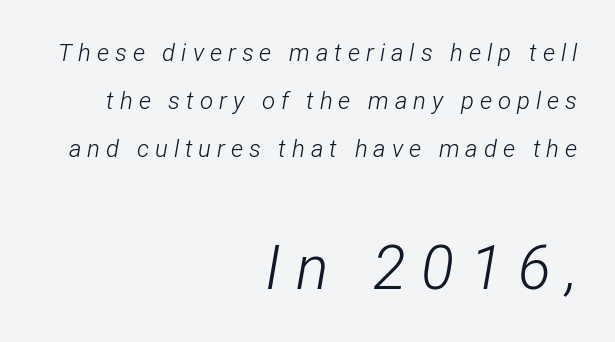
Q: Is the text bold? A: No.
Q: Is the text italic (slanted)? A: Yes, it leans right by about 12 degrees.
Q: Is the text underlined? A: No.
Q: How is the paragraph aligned? A: Right-aligned.
Q: Is the spacing between letters normal or unusually wide? A: Unusually wide.
Q: Is the spacing between lines tight, normal or loose? A: Loose.
Q: Which block of text is set in a larger size, the first (top) or the second (bottom)? A: The second (bottom) one.
Q: Width (condensed, normal, or wide)? A: Condensed.
Q: Stroke contrast? A: Low.
Q: x-height? A: Medium.
Q: Monospaced? A: No.
